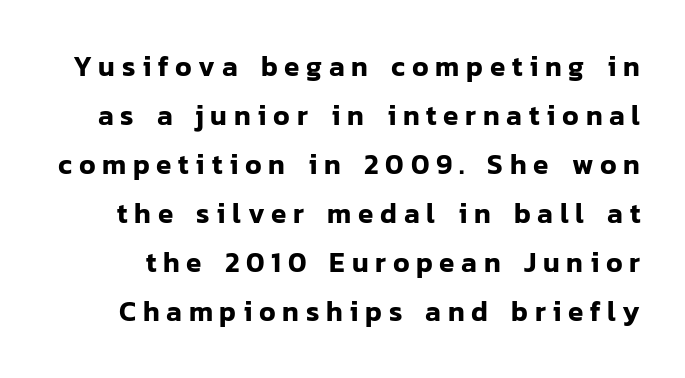
{"serif": "no", "italic": "no", "width": "normal", "stroke_contrast": "low", "x_height": "medium", "monospaced": "no", "underline": "no", "line_spacing_ratio": 1.75, "letter_spacing": "wide", "letter_spacing_em": 0.24, "glyph_px": 28}
